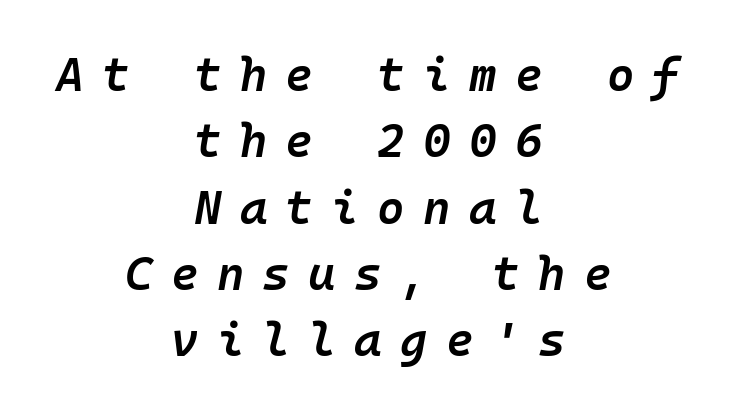
{"italic": "yes", "lean": "right", "slant_degrees": 10, "bold": "semi", "weight": "semibold", "width": "normal", "stroke_contrast": "low", "x_height": "medium", "monospaced": "yes", "underline": "no", "align": "center", "line_spacing": "normal", "line_spacing_ratio": 1.41, "letter_spacing": "wide", "letter_spacing_em": 0.39, "glyph_px": 47}
